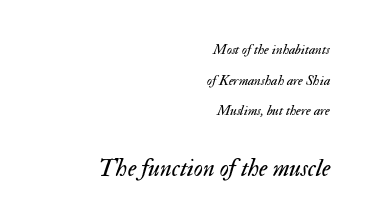
{"italic": "yes", "lean": "right", "slant_degrees": 17, "bold": "no", "underline": "no", "align": "right", "line_spacing": "loose", "line_spacing_ratio": 2.18, "letter_spacing": "normal", "letter_spacing_em": 0.0, "larger_block": "second", "size_ratio": 1.79, "glyph_px": 25}
